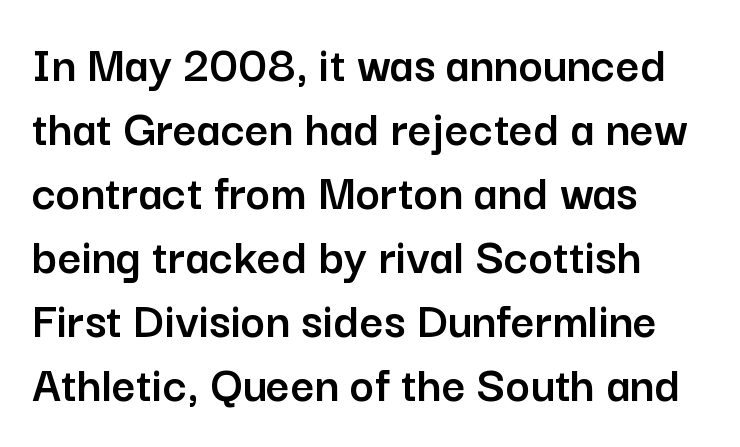
The image shows 52 px sans-serif type, upright; set left-aligned, line spacing 1.23x, normal letter spacing, not underlined; low stroke contrast and a medium x-height.
